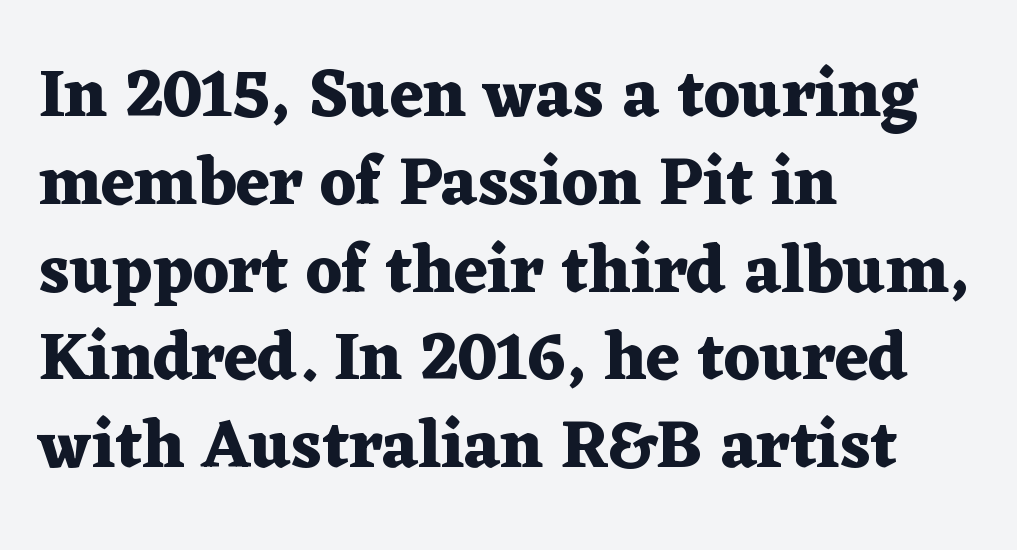
The image shows 67 px heavy, wide serif type, upright; set left-aligned, normal line spacing (1.31x), normal letter spacing, not underlined; medium stroke contrast and a medium x-height.
